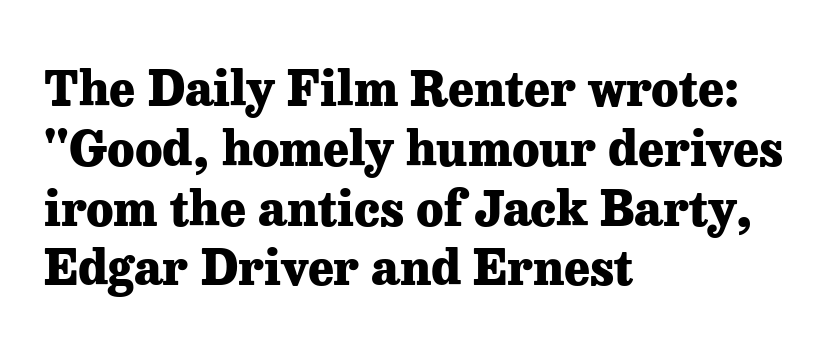
{"serif": "yes", "italic": "no", "bold": "yes", "weight": "heavy", "width": "normal", "stroke_contrast": "low", "x_height": "medium", "monospaced": "no", "underline": "no", "align": "left", "line_spacing_ratio": 1.22, "letter_spacing": "normal", "letter_spacing_em": 0.0, "glyph_px": 49}
